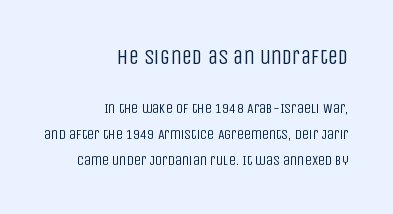
Q: Is the text bold? A: No.
Q: Is the text italic (slanted)? A: No, it is upright.
Q: Is the text underlined? A: No.
Q: How is the paragraph aligned? A: Right-aligned.
Q: Is the spacing between letters normal or unusually wide? A: Normal.
Q: Which block of text is set in a larger size, the first (top) or the second (bottom)? A: The first (top) one.
